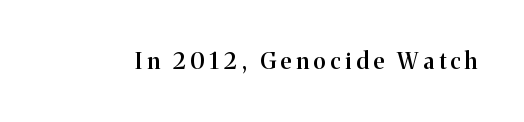
The image shows 23 px text type, upright; set unusually wide letter spacing (+0.21 em), not underlined.
